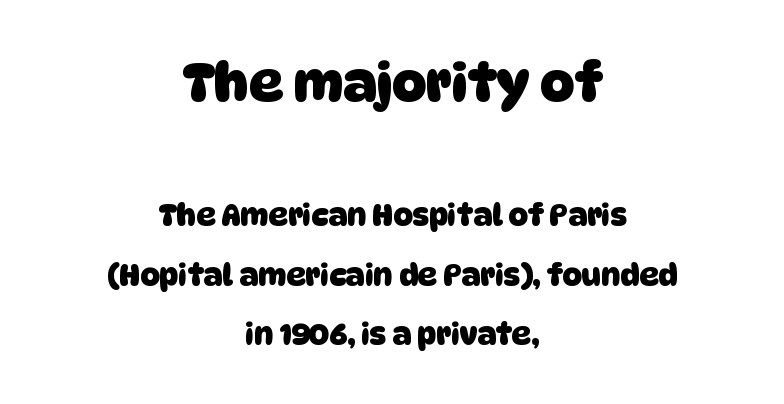
Summary of weight: heavy, a full bold. This rendering employs a face without finishing strokes, i.e., a sans-serif. The rendering uses natural spacing where letterforms have individual widths. The foot of each line stays bare and open.
